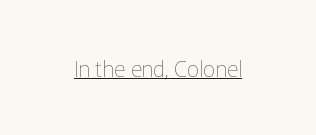
{"italic": "no", "bold": "no", "underline": "yes", "letter_spacing": "normal", "letter_spacing_em": 0.0, "glyph_px": 22}
